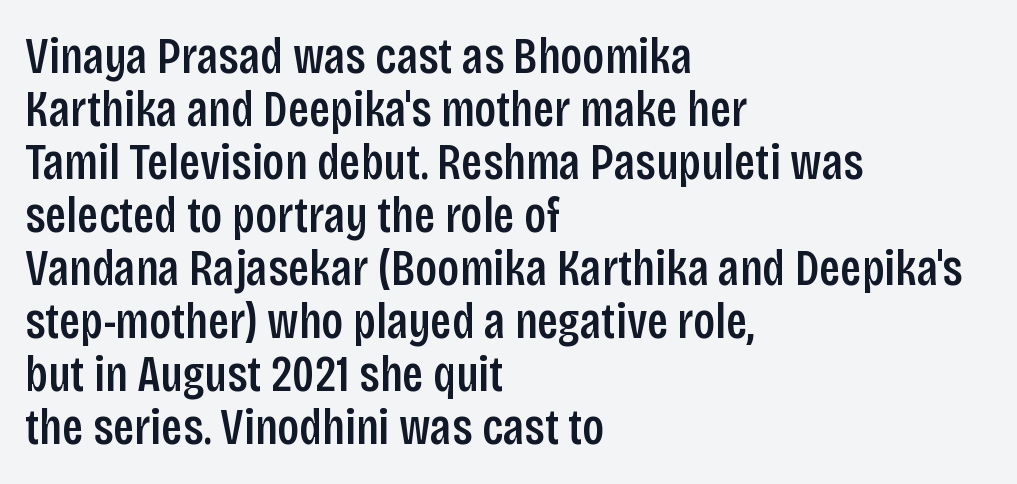
{"serif": "no", "italic": "no", "width": "condensed", "stroke_contrast": "low", "x_height": "large", "monospaced": "no", "underline": "no", "align": "left", "line_spacing": "tight", "line_spacing_ratio": 1.04, "letter_spacing": "normal", "letter_spacing_em": 0.0, "glyph_px": 51}
